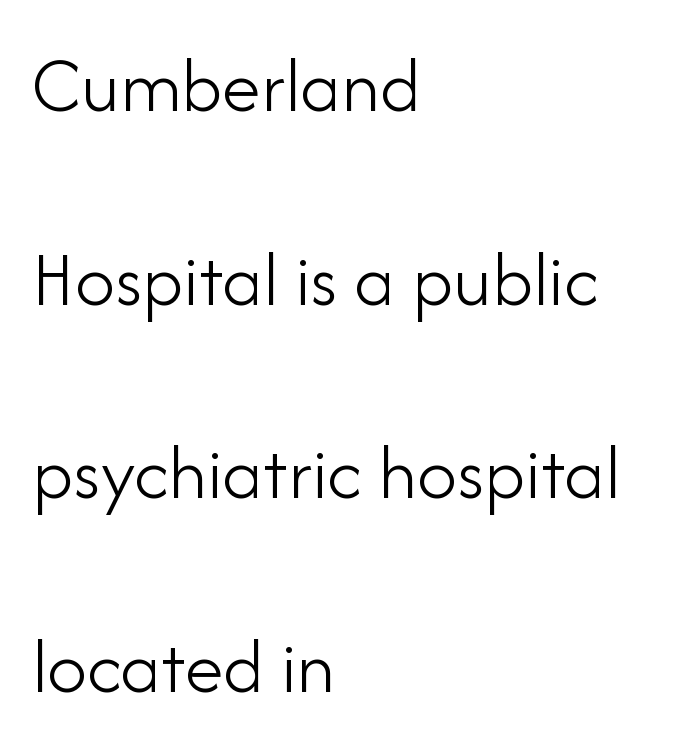
{"serif": "no", "italic": "no", "bold": "no", "weight": "light", "width": "normal", "stroke_contrast": "low", "x_height": "small", "monospaced": "no", "underline": "no", "align": "left", "line_spacing": "loose", "line_spacing_ratio": 2.45, "letter_spacing": "normal", "letter_spacing_em": 0.0, "glyph_px": 79}
